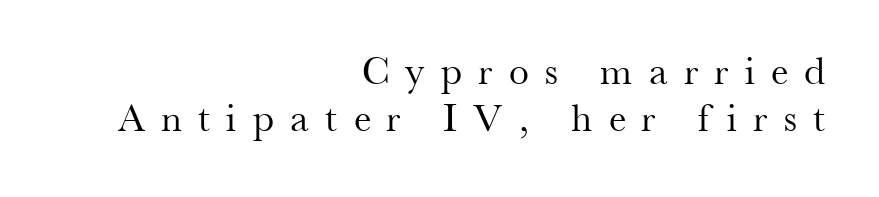
The image shows 40 px regular-weight serif type, upright; set right-aligned, line spacing 1.17x, unusually wide letter spacing (+0.41 em), not underlined; medium stroke contrast and a small x-height.
